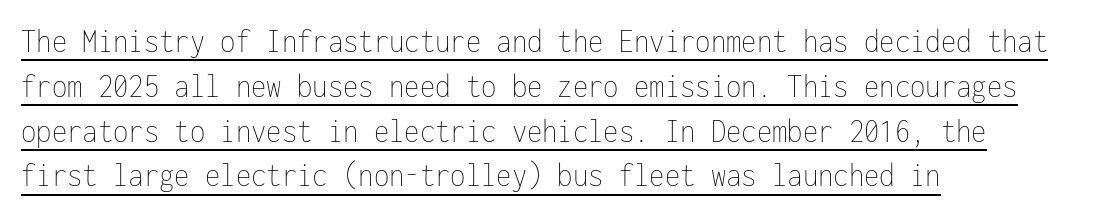
The vertical gap from one line to the next is medium. Typeset ragged right — the left edge is the straight one. The horizontal fit of the characters is conventional and even. These lines are rendered in a fixed-pitch font.
